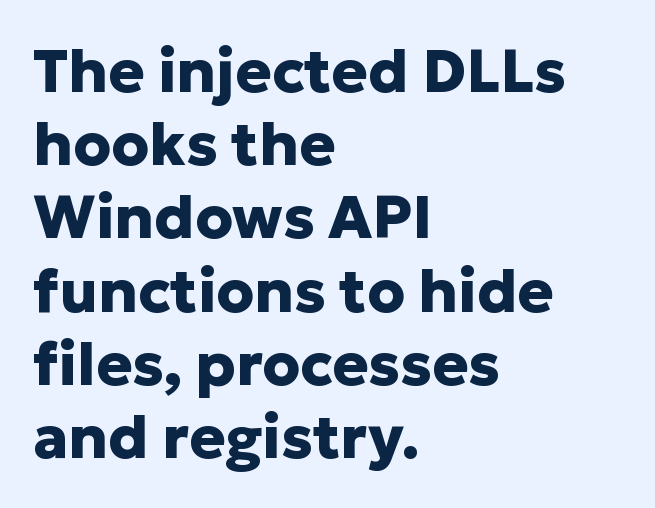
The image shows 60 px heavy sans-serif type, upright; set left-aligned, line spacing 1.22x, normal letter spacing, not underlined; low stroke contrast and a medium x-height.
